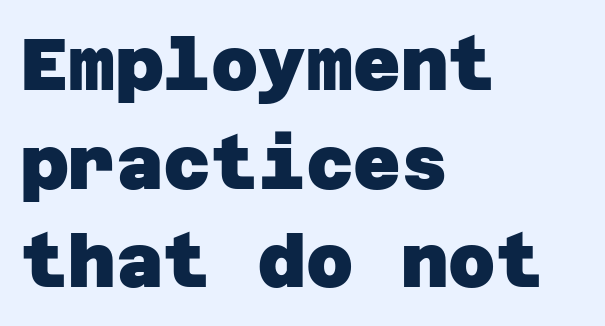
The image shows 73 px heavy sans-serif type; set left-aligned, normal line spacing (1.35x), normal letter spacing, not underlined; low stroke contrast and a large x-height.
